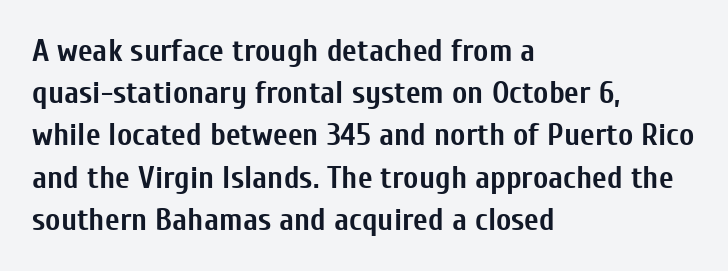
{"serif": "no", "italic": "no", "bold": "yes", "weight": "semibold", "width": "condensed", "stroke_contrast": "low", "x_height": "medium", "monospaced": "no", "underline": "no", "align": "left", "line_spacing": "normal", "line_spacing_ratio": 1.32, "letter_spacing": "normal", "letter_spacing_em": 0.0, "glyph_px": 32}
